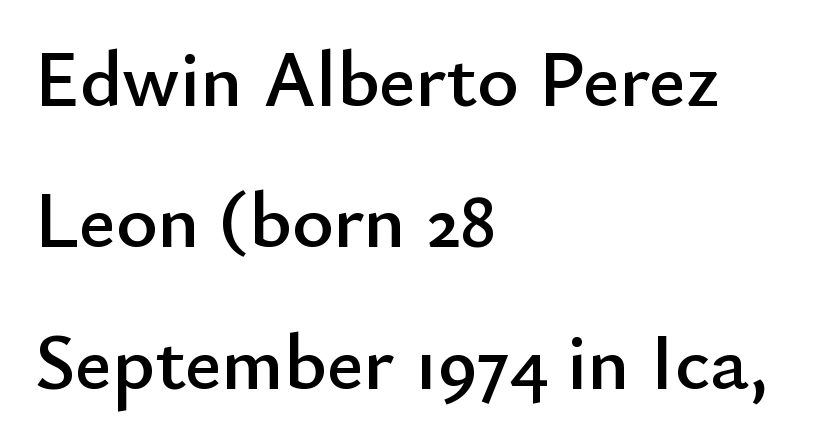
The image shows 79 px sans-serif type, upright; set left-aligned, line spacing 1.79x, normal letter spacing, not underlined; low stroke contrast and a small x-height.
